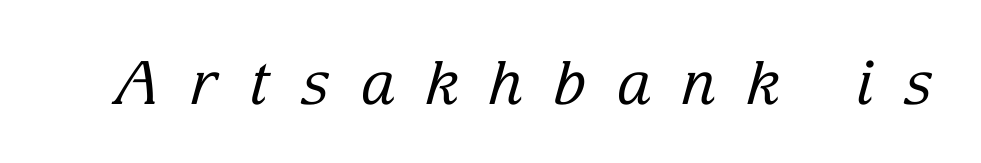
No word sits above an underline. What stands out about the letter spacing? Its width — letters are far apart. A typesetter would label this face a serif. The typesetting does not lean heavy: it is not bold. Is this a fixed-width face? No — the glyphs have proportional, varying widths. Would a proofreader flag this as italicized? Yes.
